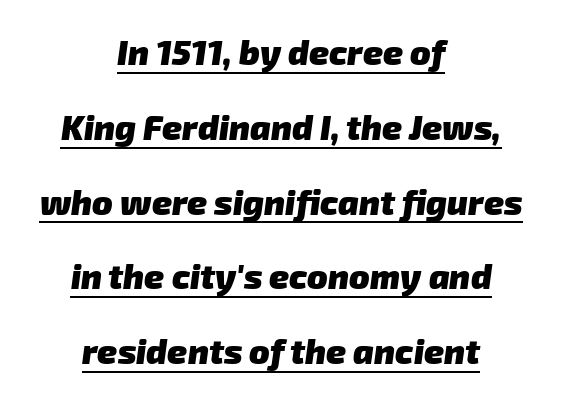
Q: Is the text bold? A: Yes.
Q: Is the typeface a serif or a sans-serif typeface? A: Sans-serif.
Q: Is the text underlined? A: Yes.
Q: How is the paragraph aligned? A: Centered.
Q: Is the spacing between letters normal or unusually wide? A: Normal.
Q: Is the spacing between lines tight, normal or loose? A: Loose.
Q: Width (condensed, normal, or wide)? A: Normal.
Q: Stroke contrast? A: Low.
Q: x-height? A: Medium.
Q: Monospaced? A: No.
